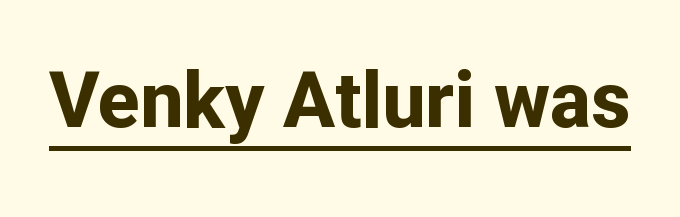
Q: Is the text bold? A: Yes.
Q: Is the text italic (slanted)? A: No, it is upright.
Q: Is the typeface a serif or a sans-serif typeface? A: Sans-serif.
Q: Is the text underlined? A: Yes.
Q: Is the spacing between letters normal or unusually wide? A: Normal.
Q: Width (condensed, normal, or wide)? A: Normal.
Q: Stroke contrast? A: Low.
Q: x-height? A: Medium.
Q: Monospaced? A: No.
